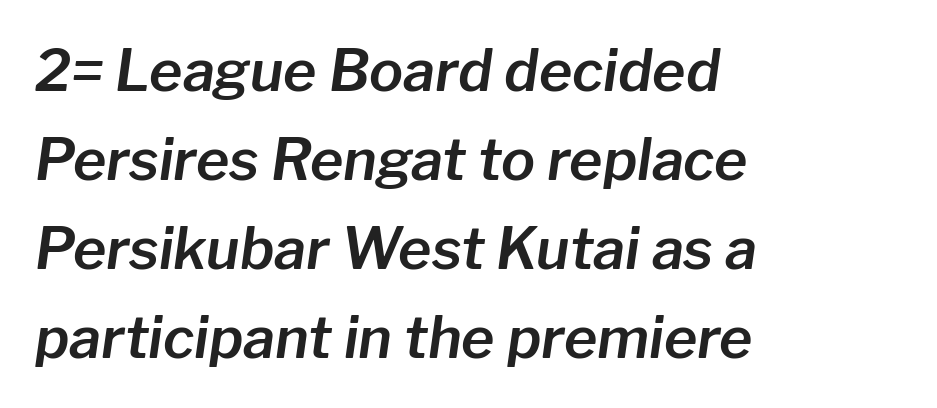
Looking at the ascenders, they clearly lean. Left-aligned paragraph, ragged on the right. These lines sit exactly where default settings would place them. The strip under each line holds only bare page. Note the varied advance widths — an 'i' is clearly narrower than an 'm'. Spacing between characters is what you'd get straight out of the box.
